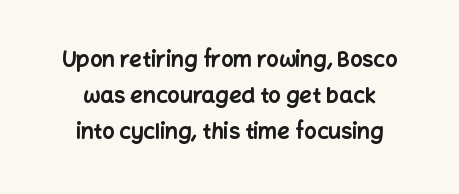
The image shows 22 px bold type, upright; set centered, normal line spacing (1.64x), normal letter spacing, not underlined.
